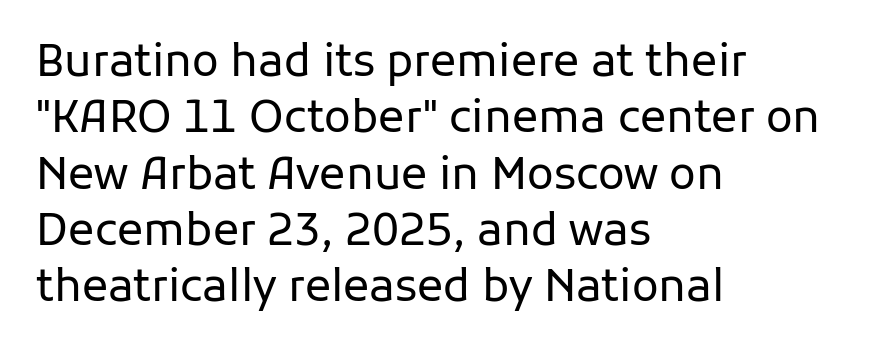
Q: Is the text bold? A: No.
Q: Is the text italic (slanted)? A: No, it is upright.
Q: Is the typeface a serif or a sans-serif typeface? A: Sans-serif.
Q: Is the text underlined? A: No.
Q: How is the paragraph aligned? A: Left-aligned.
Q: Is the spacing between letters normal or unusually wide? A: Normal.
Q: Is the spacing between lines tight, normal or loose? A: Normal.
Q: Width (condensed, normal, or wide)? A: Normal.
Q: Stroke contrast? A: Low.
Q: x-height? A: Medium.
Q: Monospaced? A: No.
